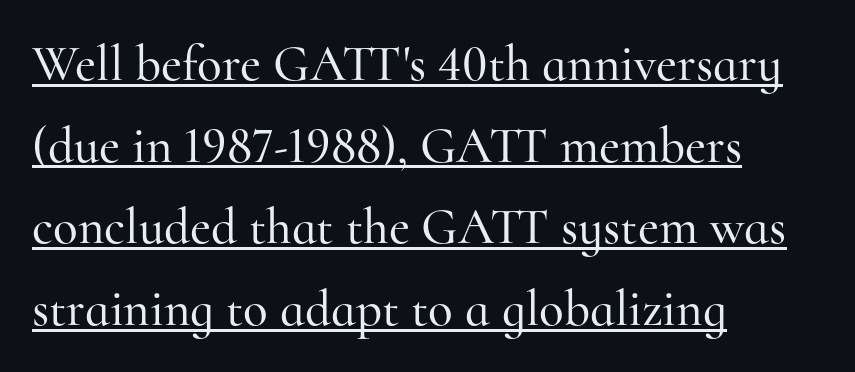
Q: Is the text italic (slanted)? A: No, it is upright.
Q: Is the typeface a serif or a sans-serif typeface? A: Serif.
Q: Is the text underlined? A: Yes.
Q: How is the paragraph aligned? A: Left-aligned.
Q: Is the spacing between letters normal or unusually wide? A: Normal.
Q: Is the spacing between lines tight, normal or loose? A: Normal.
Q: Width (condensed, normal, or wide)? A: Normal.
Q: Stroke contrast? A: High.
Q: x-height? A: Small.
Q: Monospaced? A: No.
